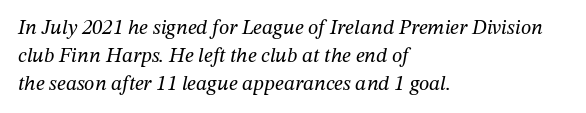
The lines are quadded left. Horizontal bands of white between lines are of average thickness. No extra tracking has been applied to these lines. You can tell it's italic because the verticals aren't actually vertical. Weight: not bold — regular or lighter.
